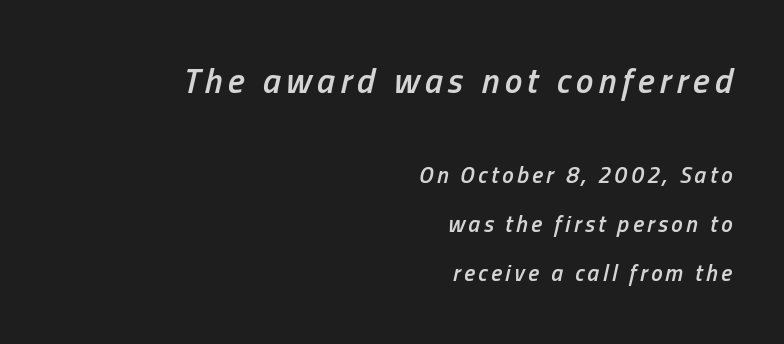
Q: Is the text bold? A: Semi-bold.
Q: Is the text italic (slanted)? A: Yes, it leans right by about 13 degrees.
Q: Is the text underlined? A: No.
Q: How is the paragraph aligned? A: Right-aligned.
Q: Is the spacing between lines tight, normal or loose? A: Loose.
Q: Which block of text is set in a larger size, the first (top) or the second (bottom)? A: The first (top) one.
Q: Width (condensed, normal, or wide)? A: Condensed.
Q: Stroke contrast? A: Low.
Q: x-height? A: Medium.
Q: Monospaced? A: No.
